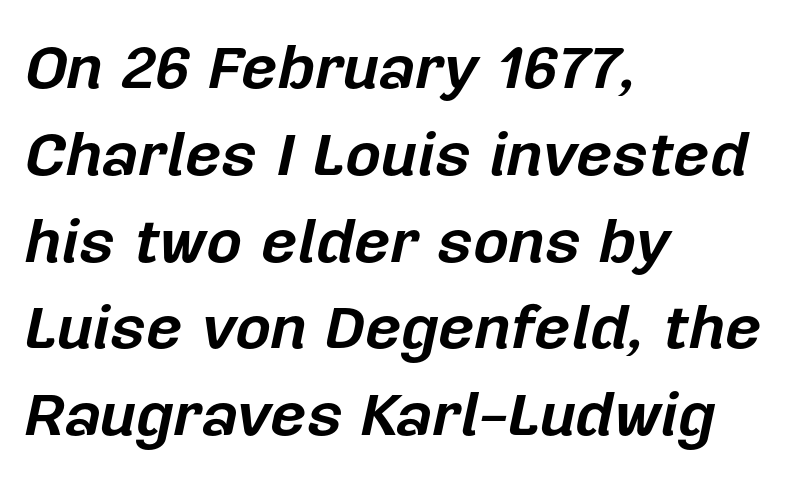
{"italic": "yes", "lean": "right", "slant_degrees": 12, "bold": "yes", "weight": "bold", "width": "normal", "stroke_contrast": "low", "x_height": "medium", "monospaced": "no", "underline": "no", "align": "left", "line_spacing": "normal", "line_spacing_ratio": 1.4, "letter_spacing": "normal", "letter_spacing_em": 0.0, "glyph_px": 62}
